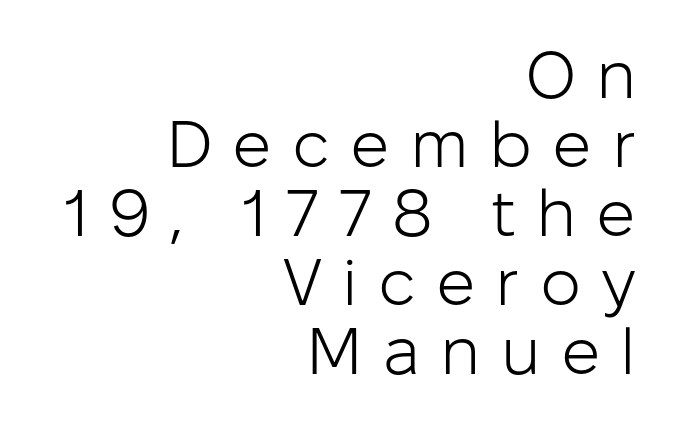
{"serif": "no", "italic": "no", "bold": "no", "weight": "light", "width": "normal", "stroke_contrast": "low", "x_height": "medium", "monospaced": "no", "underline": "no", "align": "right", "line_spacing": "tight", "line_spacing_ratio": 1.06, "letter_spacing": "wide", "letter_spacing_em": 0.31, "glyph_px": 65}
